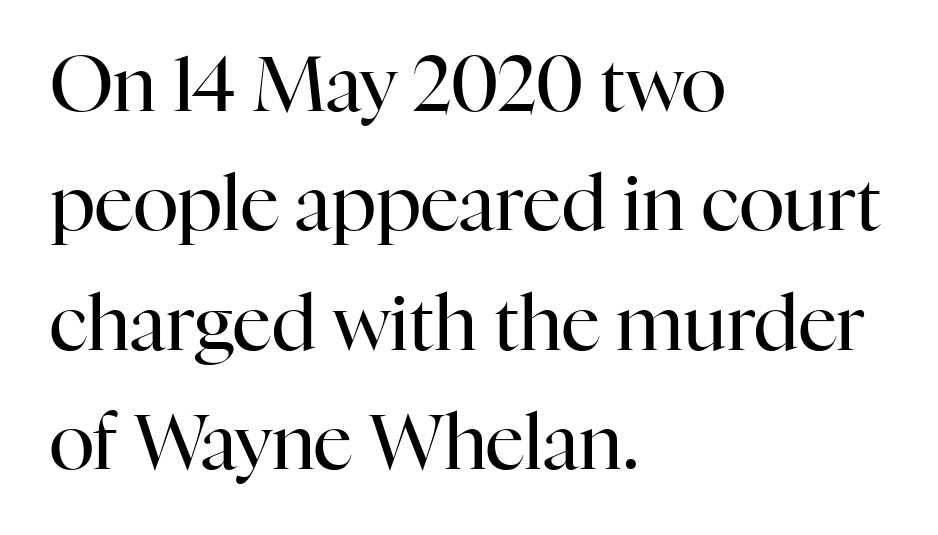
{"serif": "yes", "italic": "no", "bold": "no", "weight": "regular", "width": "normal", "stroke_contrast": "high", "x_height": "medium", "monospaced": "no", "underline": "no", "align": "left", "line_spacing": "normal", "line_spacing_ratio": 1.57, "letter_spacing": "normal", "letter_spacing_em": 0.0, "glyph_px": 76}
